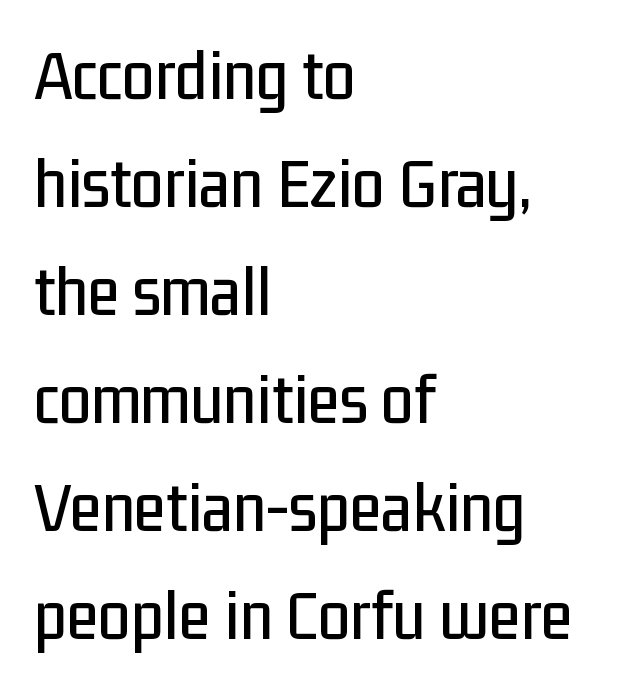
The image shows 73 px condensed sans-serif type, upright; set left-aligned, normal line spacing (1.48x), normal letter spacing, not underlined; low stroke contrast and a medium x-height.
